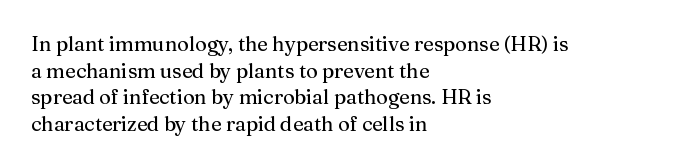
Q: Is the text italic (slanted)? A: No, it is upright.
Q: Is the text underlined? A: No.
Q: How is the paragraph aligned? A: Left-aligned.
Q: Is the spacing between letters normal or unusually wide? A: Normal.
Q: Is the spacing between lines tight, normal or loose? A: Normal.
